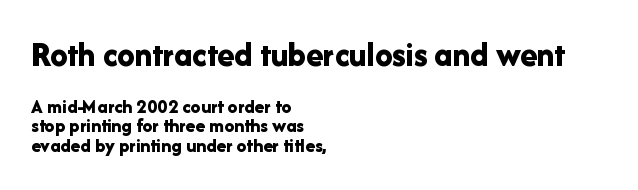
Q: Is the text bold? A: Yes.
Q: Is the text italic (slanted)? A: No, it is upright.
Q: Is the typeface a serif or a sans-serif typeface? A: Sans-serif.
Q: Is the text underlined? A: No.
Q: How is the paragraph aligned? A: Left-aligned.
Q: Is the spacing between letters normal or unusually wide? A: Normal.
Q: Is the spacing between lines tight, normal or loose? A: Tight.
Q: Which block of text is set in a larger size, the first (top) or the second (bottom)? A: The first (top) one.
Q: Width (condensed, normal, or wide)? A: Normal.
Q: Stroke contrast? A: Low.
Q: x-height? A: Medium.
Q: Monospaced? A: No.
